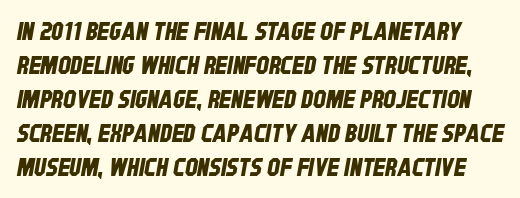
Q: Is the text underlined? A: No.
Q: Is the spacing between letters normal or unusually wide? A: Normal.
Q: Is the spacing between lines tight, normal or loose? A: Normal.
